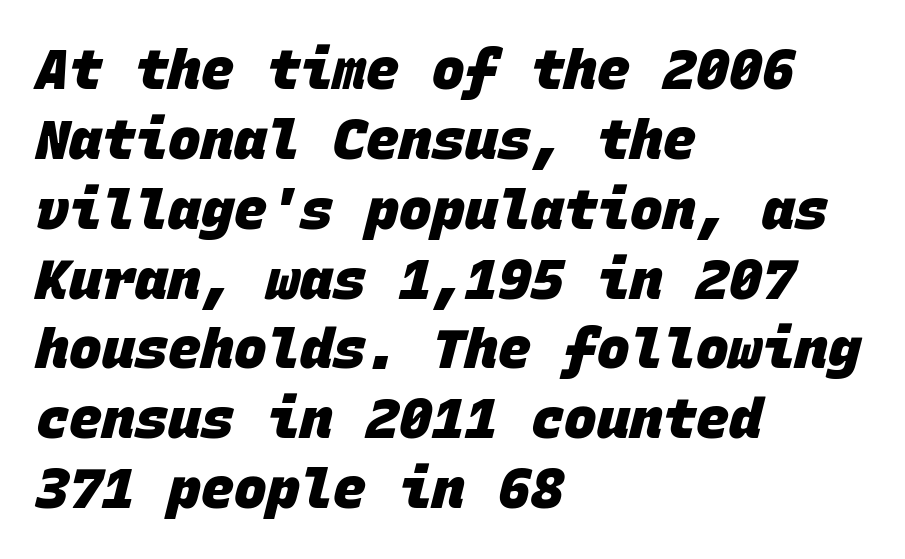
You could call the tracking neutral — neither tight nor loose. The glyphs in this specimen are sans serif. Is the block centered? No — it sits flush against the left margin. The lines sit at an ordinary, default distance from one another. Each letter, wide or thin by design, is forced into the same width here. The rendering uses a bold face; every stroke is thick and dark.
